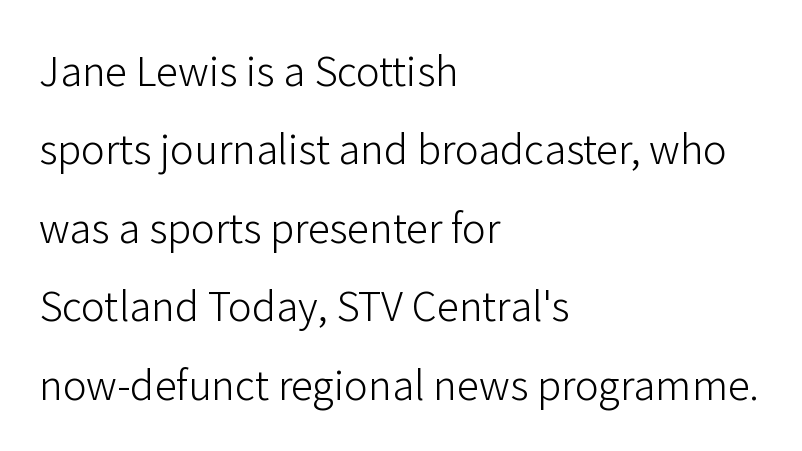
The space beneath each line is pristine and unruled. The lines in this sample share a left origin and differ only in where they stop. Leading is clearly above the norm, producing a sparse column. Looks like regular typesetting: each glyph gets only the width it needs. Italic? Not at all — the glyphs are vertical. Students, note that the glyphs here touch the page at normal intervals.
